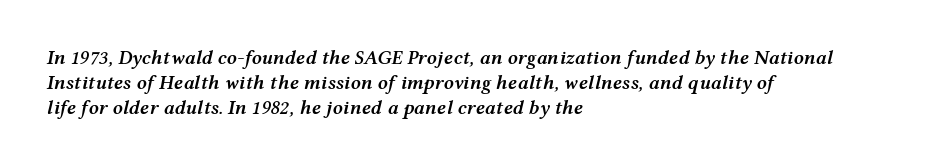
Q: Is the text bold? A: Semi-bold.
Q: Is the text italic (slanted)? A: Yes, it leans right by about 12 degrees.
Q: Is the text underlined? A: No.
Q: How is the paragraph aligned? A: Left-aligned.
Q: Is the spacing between letters normal or unusually wide? A: Normal.
Q: Is the spacing between lines tight, normal or loose? A: Normal.
